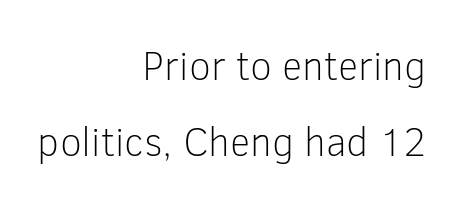
The image shows 40 px light sans-serif type, upright; set right-aligned, loose line spacing (1.9x), normal letter spacing, not underlined; low stroke contrast and a medium x-height.
